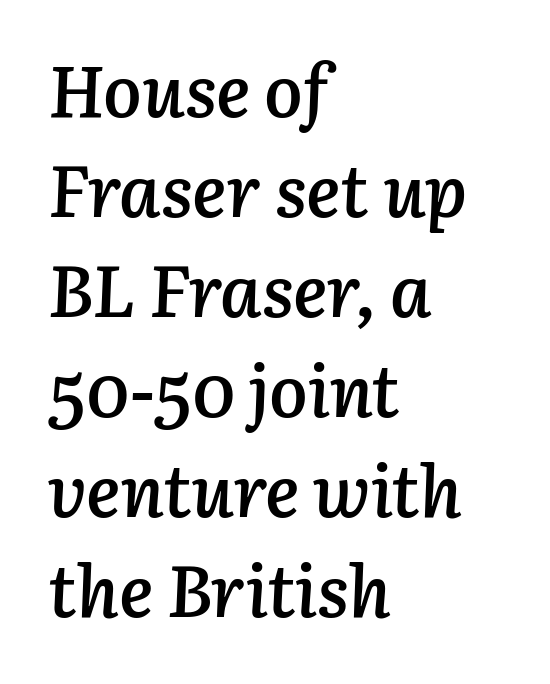
Q: Is the text bold? A: Semi-bold.
Q: Is the text italic (slanted)? A: Yes, it leans right by about 3 degrees.
Q: Is the text underlined? A: No.
Q: How is the paragraph aligned? A: Left-aligned.
Q: Is the spacing between letters normal or unusually wide? A: Normal.
Q: Is the spacing between lines tight, normal or loose? A: Normal.
Q: Width (condensed, normal, or wide)? A: Normal.
Q: Stroke contrast? A: Low.
Q: x-height? A: Medium.
Q: Monospaced? A: No.
